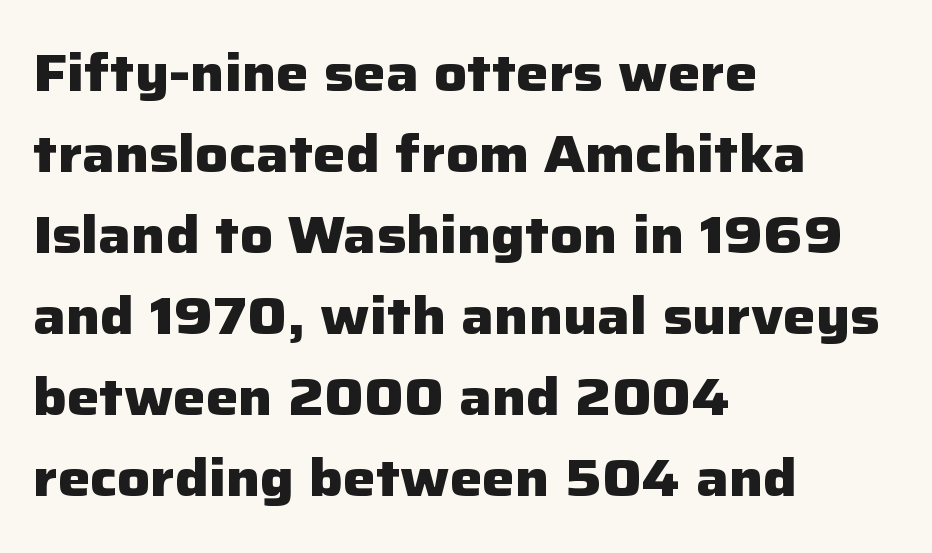
{"serif": "no", "italic": "no", "bold": "yes", "weight": "heavy", "width": "normal", "stroke_contrast": "low", "x_height": "medium", "monospaced": "no", "underline": "no", "align": "left", "line_spacing": "normal", "line_spacing_ratio": 1.59, "letter_spacing": "normal", "letter_spacing_em": 0.0, "glyph_px": 51}
